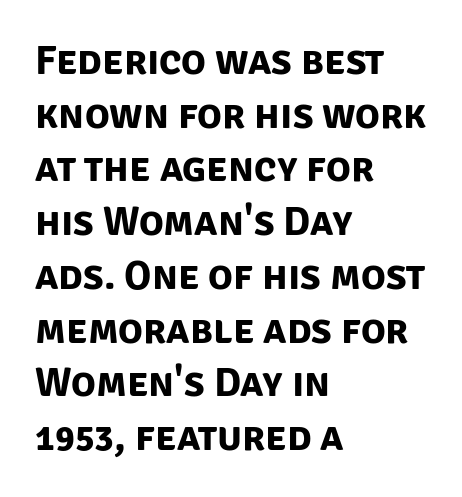
{"serif": "no", "bold": "yes", "weight": "bold", "width": "normal", "stroke_contrast": "low", "x_height": "large", "monospaced": "no", "underline": "no", "align": "left", "line_spacing": "normal", "line_spacing_ratio": 1.31, "letter_spacing": "normal", "letter_spacing_em": 0.0, "glyph_px": 41}
